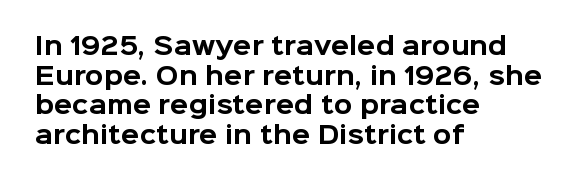
The image shows 24 px bold type, upright; set left-aligned, line spacing 1.23x, normal letter spacing, not underlined.
